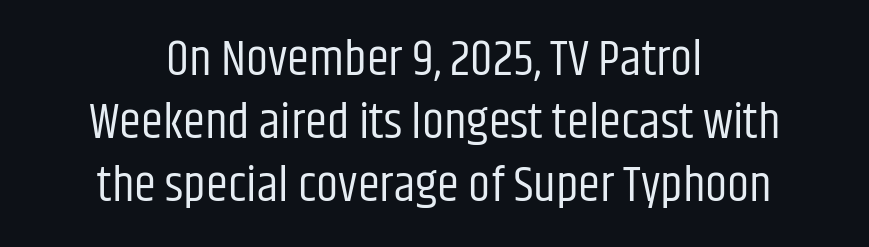
Standard letterfit; no display-style spreading of the glyphs. Every stem runs plumb, perpendicular to the baseline. Leftover space on each line is divided equally before and after the words. The designer went with a sans here, leaving each stem footless. Normally led — the rows are evenly, conventionally spaced.
